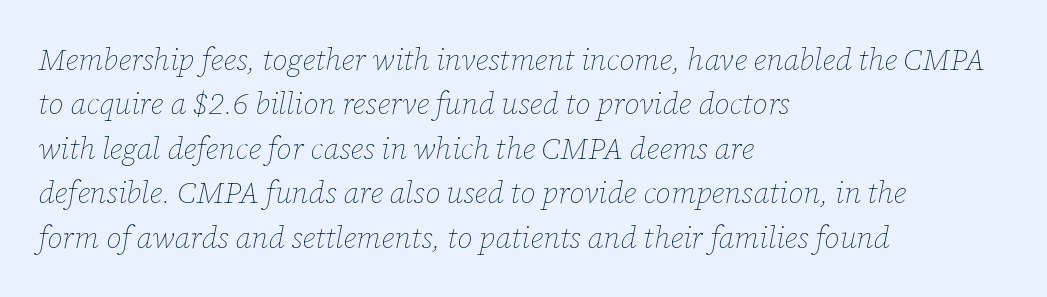
{"italic": "yes", "lean": "right", "slant_degrees": 12, "bold": "no", "weight": "thin", "width": "normal", "stroke_contrast": "low", "x_height": "medium", "monospaced": "no", "underline": "no", "align": "left", "line_spacing": "normal", "line_spacing_ratio": 1.48, "letter_spacing": "normal", "letter_spacing_em": 0.0, "glyph_px": 30}
